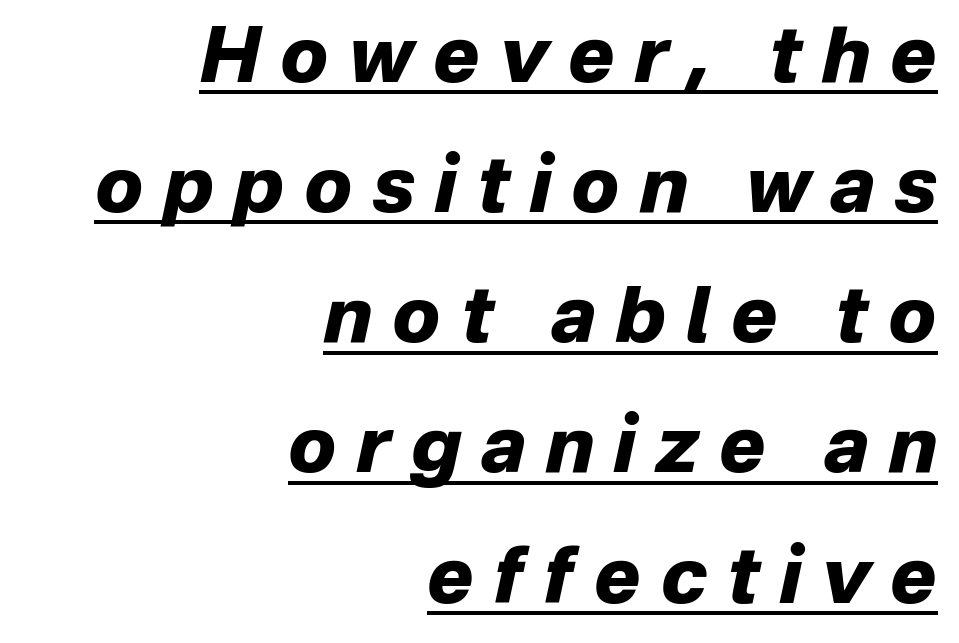
Is the type slanted? Yes — the strokes lean at a clear angle. Character widths vary here, with narrow letters taking less room than wide ones. This rendering widens character spacing well past its baseline value. Visually the block forms a straight wall on the right and a jagged coastline on the left.
